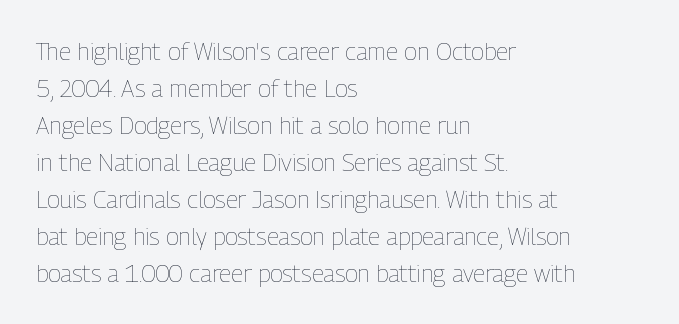
Vertical strokes here are truly vertical. Every row of glyphs begins at an identical x-position on the left. Between one letter and the next there's only the usual sliver of space. Only glyphs here, with clear space below each row.
